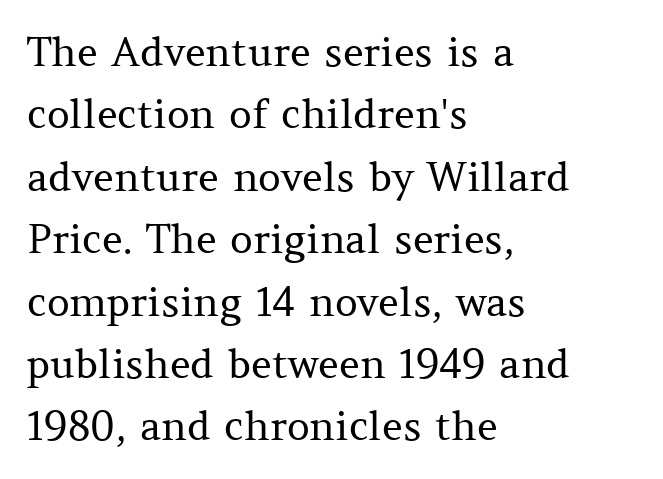
The image shows 40 px regular-weight serif type, upright; set left-aligned, normal line spacing (1.56x), normal letter spacing, not underlined; medium stroke contrast and a medium x-height.
